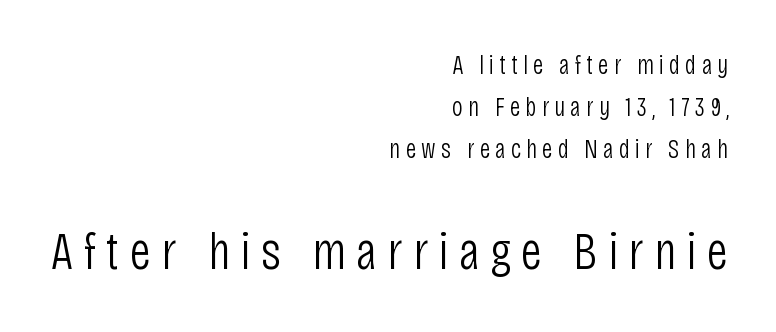
The image shows 54 px light, condensed sans-serif type, upright; set right-aligned, normal line spacing (1.56x), not underlined; the second (bottom) block is 2.0x larger; low stroke contrast and a large x-height.
